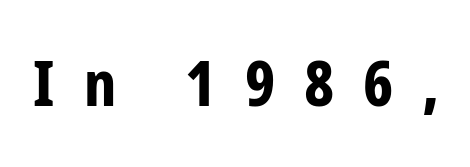
{"serif": "no", "italic": "no", "bold": "yes", "weight": "bold", "width": "condensed", "stroke_contrast": "low", "x_height": "medium", "monospaced": "no", "underline": "no", "letter_spacing": "wide", "letter_spacing_em": 0.46, "glyph_px": 63}
